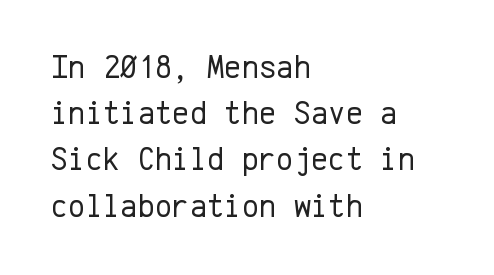
Every row of glyphs begins at an identical x-position on the left. If you drew a line through each stem, it would be perfectly vertical. Look at the bottom of the vertical strokes: they stop flat, with no serifs. Students, note that the glyphs here touch the page at normal intervals. Interline gaps are of average width in this sample. The rendering uses typewriter-style spacing with identical character cells.
